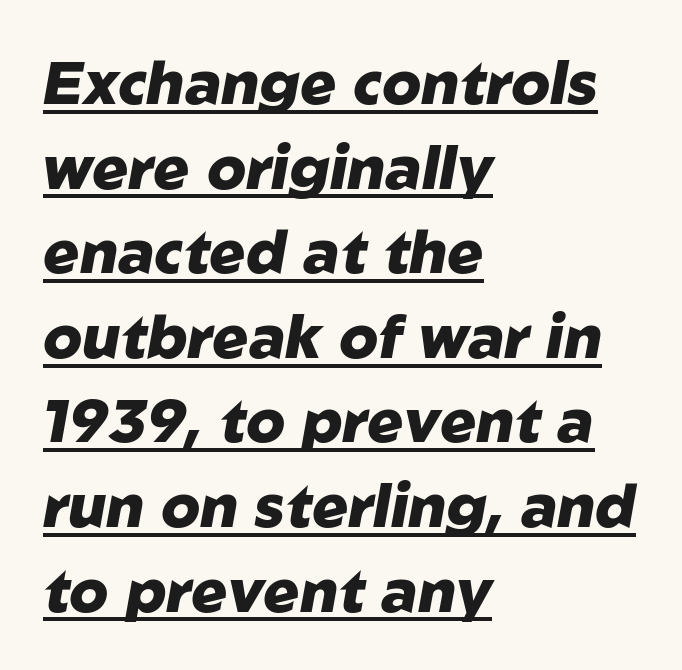
{"italic": "yes", "lean": "right", "slant_degrees": 10, "bold": "yes", "weight": "heavy", "width": "normal", "stroke_contrast": "low", "x_height": "medium", "monospaced": "no", "underline": "yes", "align": "left", "line_spacing": "normal", "line_spacing_ratio": 1.41, "letter_spacing": "normal", "letter_spacing_em": 0.0, "glyph_px": 60}
